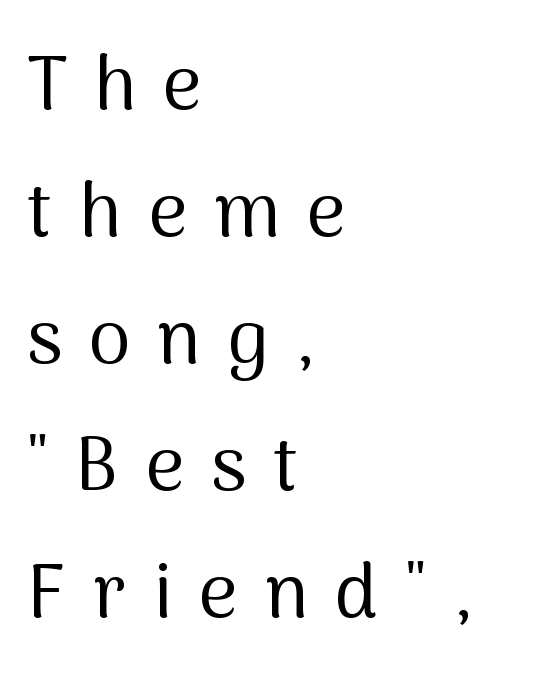
Is this a sans? Yes — the strokes have no serifs. Display-style spreading of the glyphs; the letterfit is very open. Is this a fixed-width face? No — the glyphs have proportional, varying widths. Leading matches the norm, producing a regular column. You can tell it's not italic because the verticals are truly vertical.
